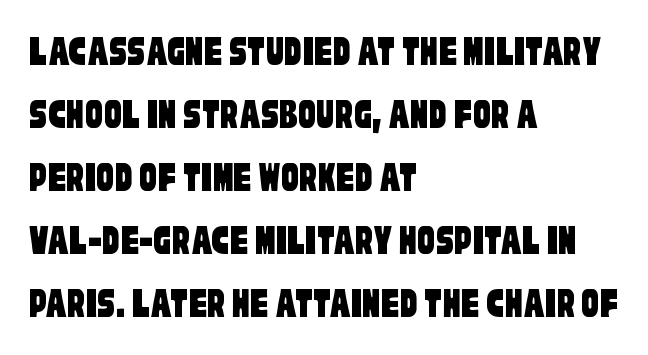
The image shows 44 px condensed sans-serif type; set left-aligned, normal line spacing (1.43x), normal letter spacing, not underlined; low stroke contrast and a large x-height.
